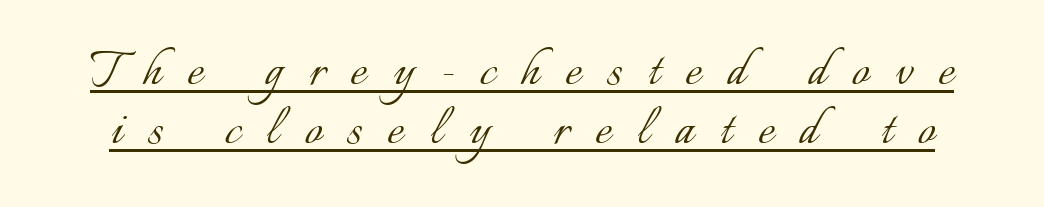
{"bold": "no", "weight": "light", "width": "normal", "stroke_contrast": "low", "x_height": "small", "monospaced": "no", "underline": "yes", "line_spacing": "tight", "line_spacing_ratio": 0.97, "letter_spacing": "wide", "letter_spacing_em": 0.43, "glyph_px": 61}
